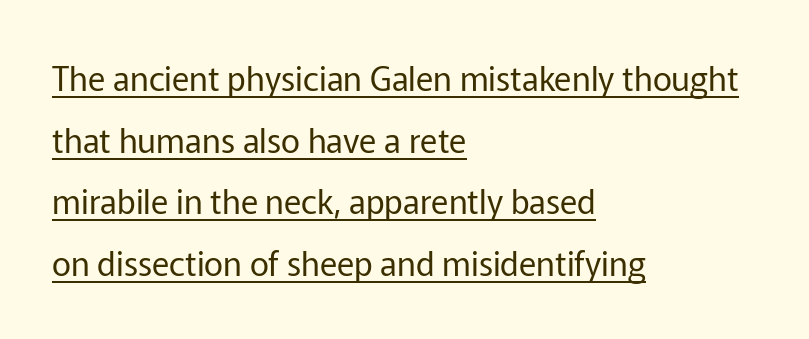
Tracking value appears to be zero — textbook default spacing. Italic: no, the glyphs are upright roman. Nothing heavy about these letters — not bold at all. Spacing verdict: proportional, widths tailored to each character. Reading down the block, your eye returns to a fixed left position each line. The type family on display is of the sans-serif kind.
